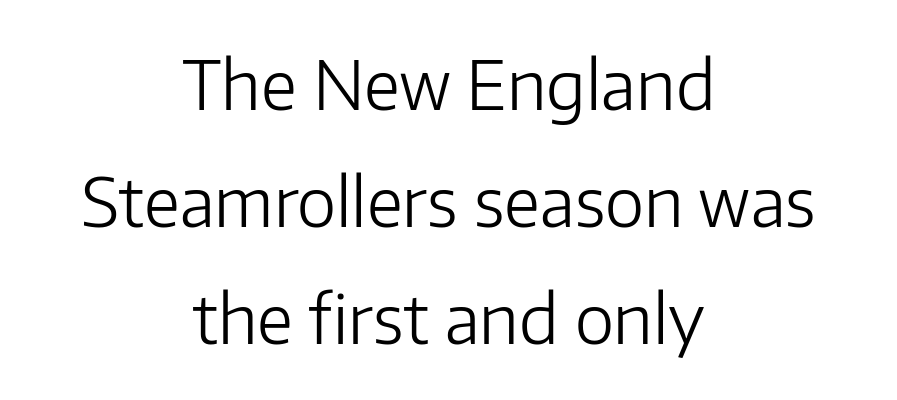
The image shows 67 px light sans-serif type, upright; set centered, line spacing 1.75x, normal letter spacing, not underlined; low stroke contrast and a medium x-height.
